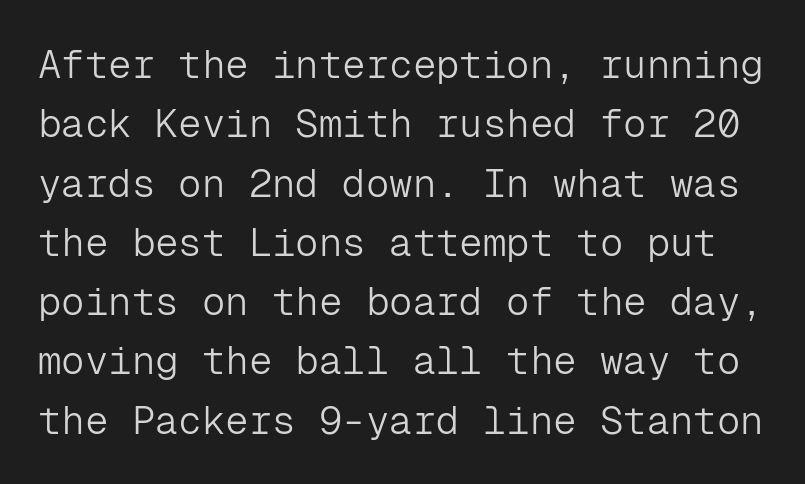
{"serif": "no", "italic": "no", "bold": "no", "weight": "light", "width": "normal", "stroke_contrast": "low", "x_height": "medium", "monospaced": "yes", "underline": "no", "line_spacing": "normal", "line_spacing_ratio": 1.52, "letter_spacing": "normal", "letter_spacing_em": 0.0, "glyph_px": 39}
